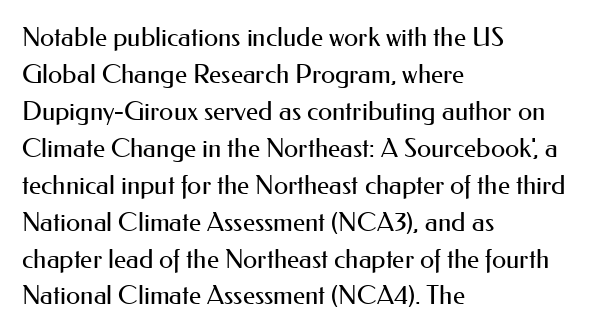
{"italic": "no", "bold": "no", "underline": "no", "align": "left", "line_spacing": "normal", "line_spacing_ratio": 1.42, "letter_spacing": "normal", "letter_spacing_em": 0.0, "glyph_px": 26}
